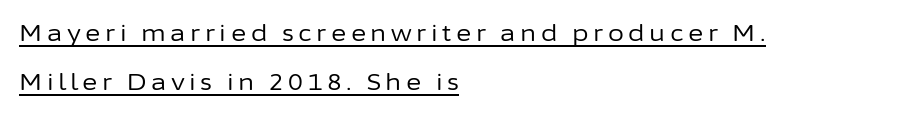
Q: Is the text bold? A: No.
Q: Is the text italic (slanted)? A: No, it is upright.
Q: Is the text underlined? A: Yes.
Q: How is the paragraph aligned? A: Left-aligned.
Q: Is the spacing between letters normal or unusually wide? A: Unusually wide.
Q: Is the spacing between lines tight, normal or loose? A: Loose.
